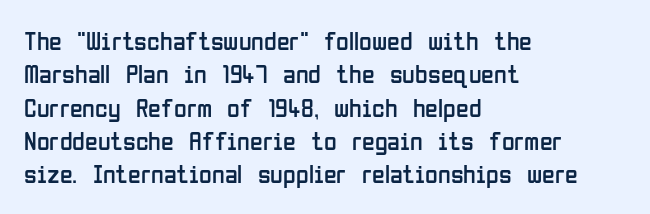
Compared with typical paragraphs, the rows here are spaced about the same. The letters stand straight up with perfectly vertical stems. Short and long lines alike share a common starting point at left. Is the stroke heavy? The answer is a plain regular-or-lighter. In terms of letterspacing, this is plain default setting. Just letters on the line, the space beneath them empty.
